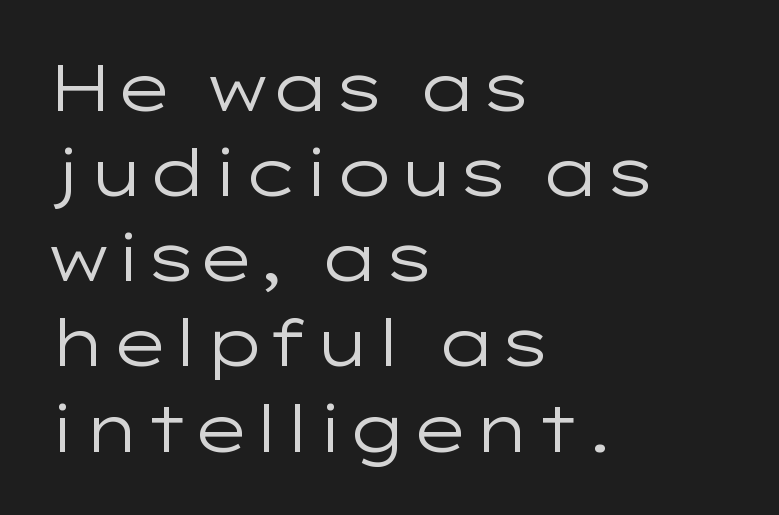
The image shows 65 px regular-weight, wide sans-serif type, upright; set left-aligned, normal line spacing (1.31x), normal letter spacing, not underlined; low stroke contrast and a medium x-height.
